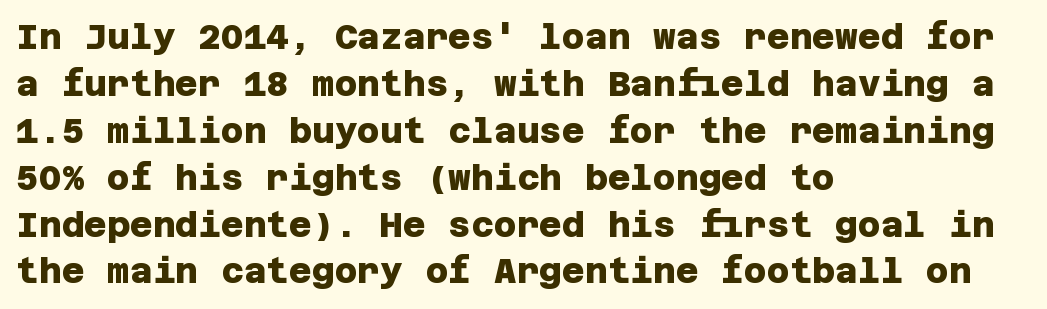
Q: Is the text bold? A: Yes.
Q: Is the typeface a serif or a sans-serif typeface? A: Sans-serif.
Q: Is the text underlined? A: No.
Q: How is the paragraph aligned? A: Left-aligned.
Q: Is the spacing between letters normal or unusually wide? A: Normal.
Q: Is the spacing between lines tight, normal or loose? A: Normal.
Q: Width (condensed, normal, or wide)? A: Normal.
Q: Stroke contrast? A: Low.
Q: x-height? A: Large.
